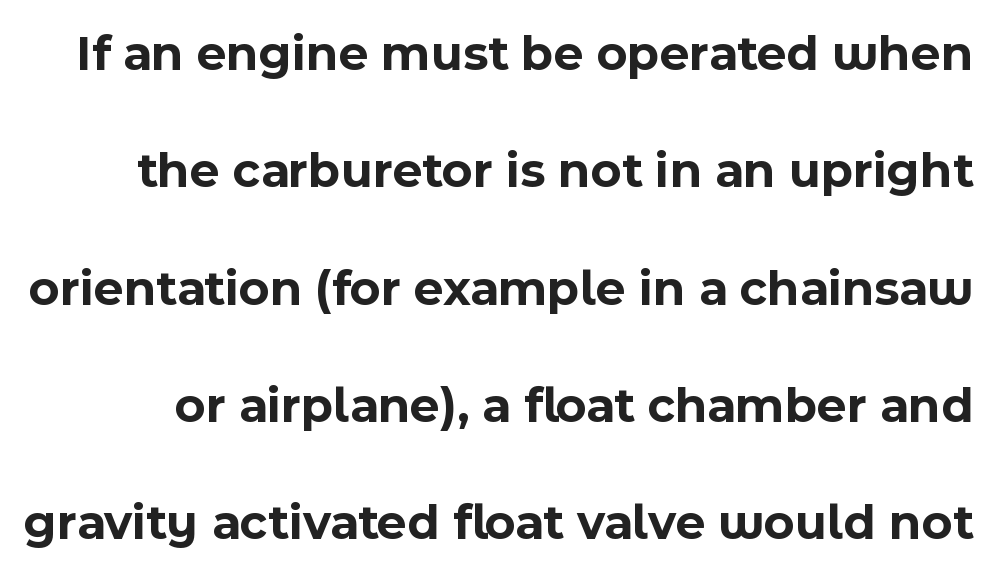
{"serif": "no", "italic": "no", "bold": "yes", "weight": "bold", "width": "normal", "x_height": "medium", "monospaced": "no", "underline": "no", "line_spacing": "loose", "line_spacing_ratio": 2.3, "letter_spacing": "normal", "letter_spacing_em": 0.0, "glyph_px": 51}
